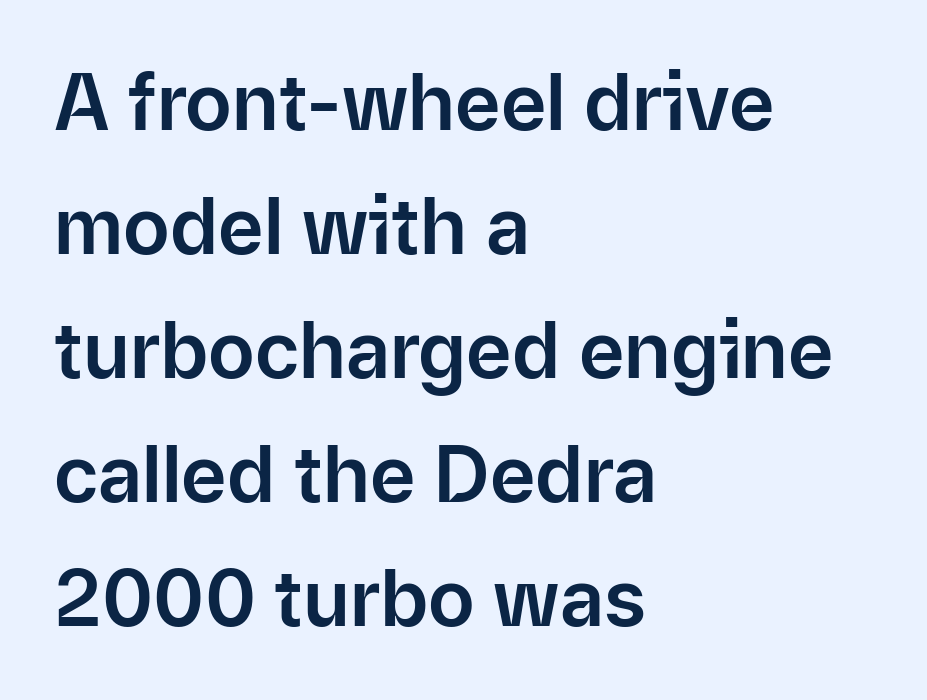
Q: Is the text italic (slanted)? A: No, it is upright.
Q: Is the typeface a serif or a sans-serif typeface? A: Sans-serif.
Q: Is the text underlined? A: No.
Q: How is the paragraph aligned? A: Left-aligned.
Q: Is the spacing between letters normal or unusually wide? A: Normal.
Q: Is the spacing between lines tight, normal or loose? A: Normal.
Q: Width (condensed, normal, or wide)? A: Normal.
Q: Stroke contrast? A: Low.
Q: x-height? A: Medium.
Q: Monospaced? A: No.
